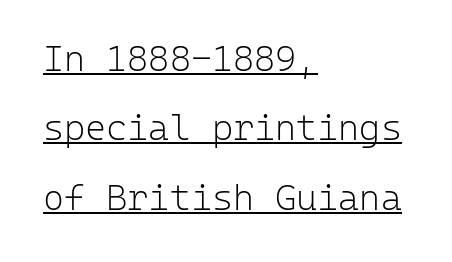
{"serif": "no", "italic": "no", "bold": "no", "weight": "light", "width": "normal", "stroke_contrast": "low", "x_height": "medium", "monospaced": "yes", "underline": "yes", "align": "left", "line_spacing": "loose", "line_spacing_ratio": 1.93, "letter_spacing": "normal", "letter_spacing_em": 0.0, "glyph_px": 36}
